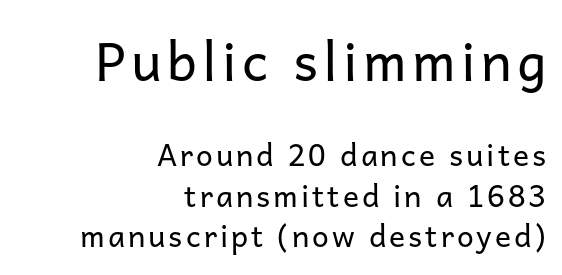
The image shows 53 px regular-weight sans-serif type, upright; set right-aligned, normal line spacing (1.34x), not underlined; the first (top) block is 1.77x larger; low stroke contrast and a medium x-height.
